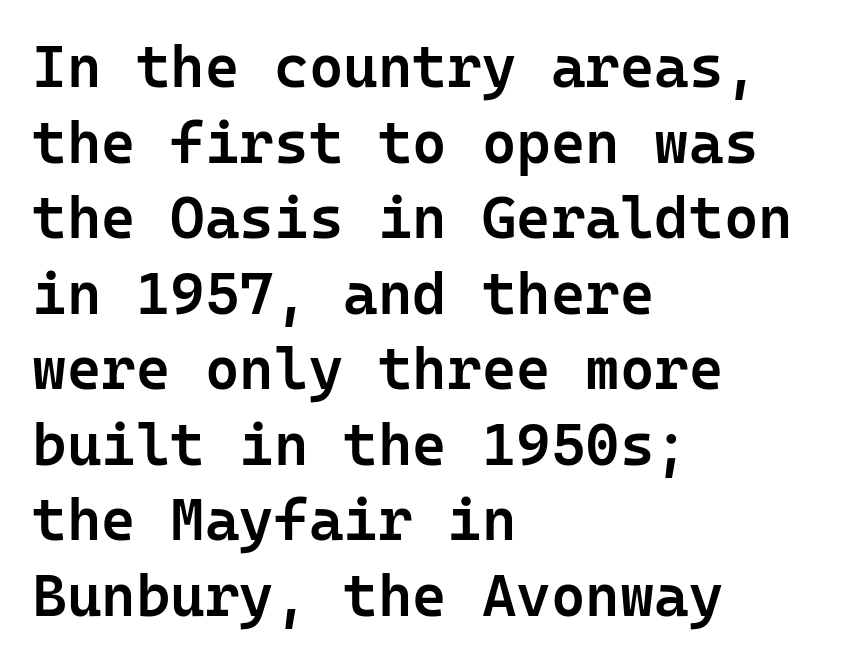
Q: Is the text bold? A: Semi-bold.
Q: Is the text italic (slanted)? A: No, it is upright.
Q: Is the typeface a serif or a sans-serif typeface? A: Sans-serif.
Q: Is the text underlined? A: No.
Q: How is the paragraph aligned? A: Left-aligned.
Q: Is the spacing between letters normal or unusually wide? A: Normal.
Q: Is the spacing between lines tight, normal or loose? A: Normal.
Q: Width (condensed, normal, or wide)? A: Normal.
Q: Stroke contrast? A: Low.
Q: x-height? A: Medium.
